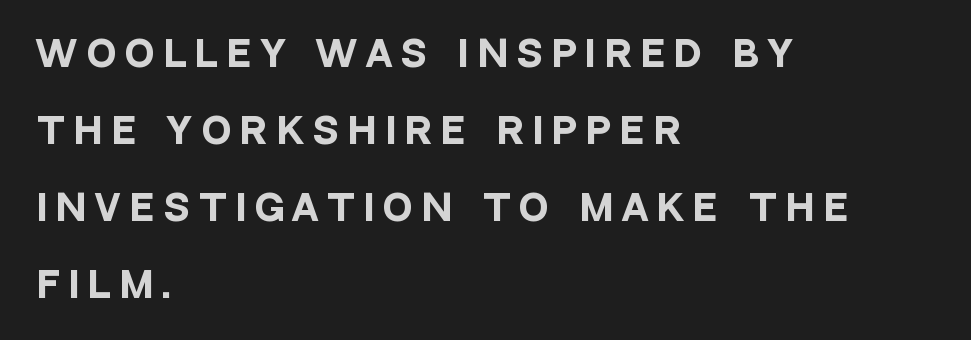
The image shows 35 px heavy, condensed sans-serif type, upright; set left-aligned, loose line spacing (2.2x), unusually wide letter spacing (+0.29 em), not underlined; low stroke contrast and a large x-height.
